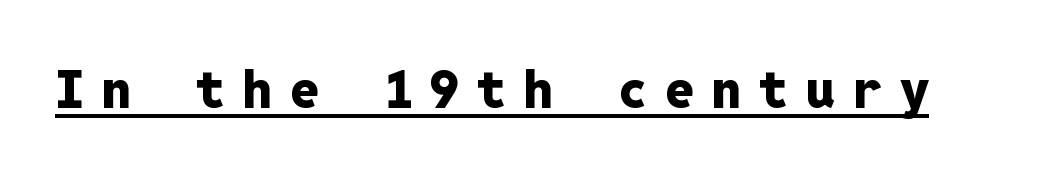
The image shows 52 px heavy sans-serif type, upright, monospaced; set unusually wide letter spacing (+0.34 em), underlined; low stroke contrast and a medium x-height.
